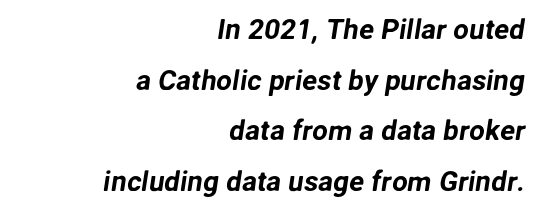
The image shows 28 px sans-serif type; set right-aligned, line spacing 1.81x, normal letter spacing, not underlined; low stroke contrast and a medium x-height.
